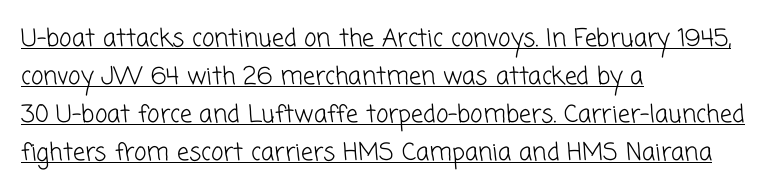
The gaps between neighbouring characters are ordinary and unremarkable. This rendering features underlined lettering. Reading down the block, your eye returns to a fixed left position each line. Successive baselines arrive at the customary interval. The typeface has the unassuming heft of standard copy or less.
